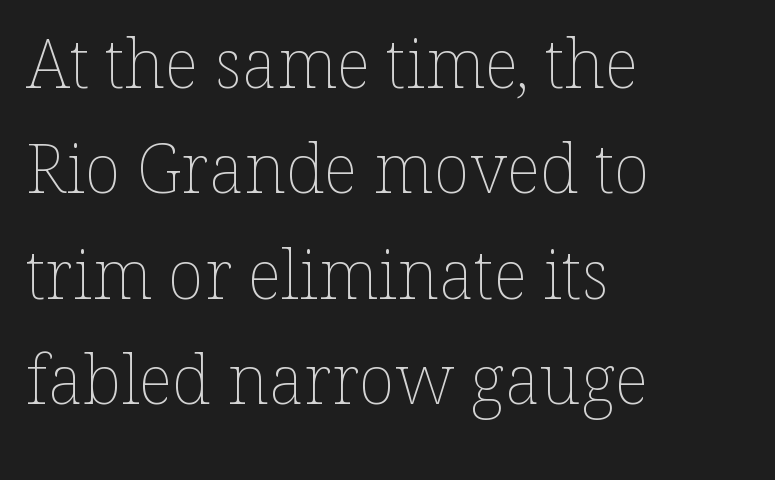
This block has exactly the height ordinary leading produces. The specimen reads as upright at a glance. The glyphs are unaccompanied by any horizontal stroke below them. Bold? No — there's no thickening of the strokes. The lines in this sample share a left origin and differ only in where they stop.
